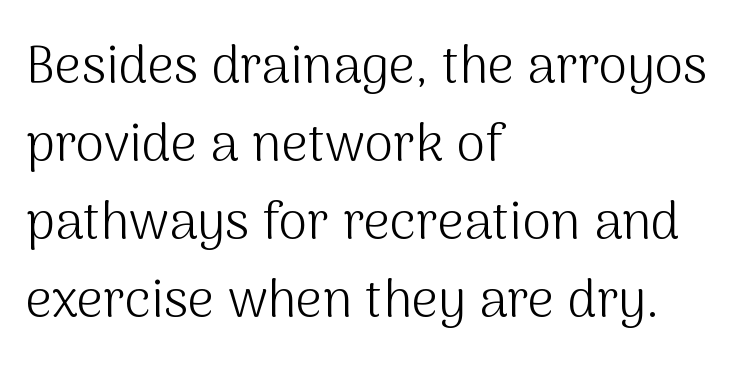
{"serif": "no", "italic": "no", "bold": "no", "weight": "light", "width": "normal", "stroke_contrast": "medium", "x_height": "medium", "monospaced": "no", "underline": "no", "align": "left", "line_spacing": "normal", "line_spacing_ratio": 1.5, "letter_spacing": "normal", "letter_spacing_em": 0.0, "glyph_px": 52}
